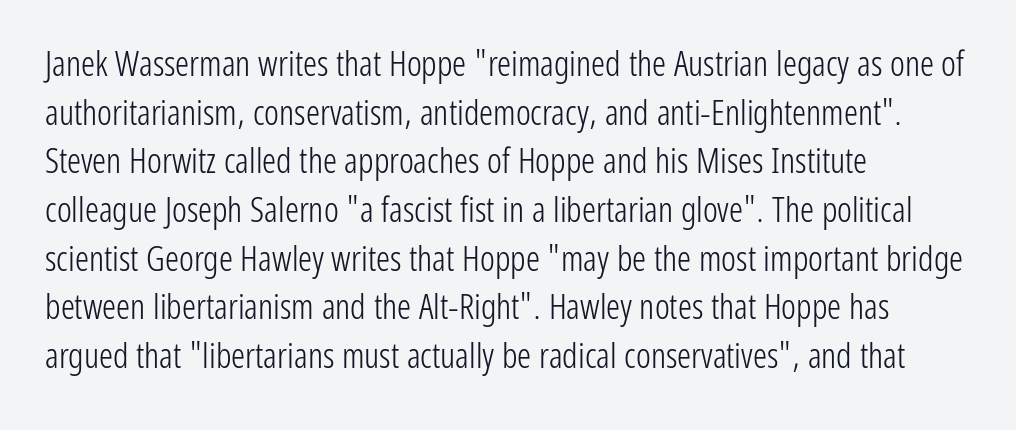
Q: Is the text bold? A: No.
Q: Is the text italic (slanted)? A: No, it is upright.
Q: Is the typeface a serif or a sans-serif typeface? A: Sans-serif.
Q: Is the text underlined? A: No.
Q: How is the paragraph aligned? A: Left-aligned.
Q: Is the spacing between letters normal or unusually wide? A: Normal.
Q: Is the spacing between lines tight, normal or loose? A: Normal.
Q: Width (condensed, normal, or wide)? A: Condensed.
Q: Stroke contrast? A: Low.
Q: x-height? A: Medium.
Q: Monospaced? A: No.
